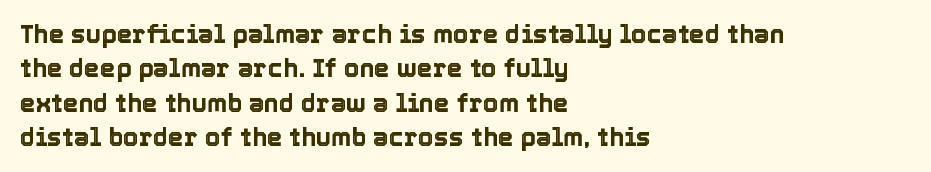
{"italic": "no", "underline": "no", "align": "left", "line_spacing": "normal", "line_spacing_ratio": 1.38, "letter_spacing": "normal", "letter_spacing_em": 0.0, "glyph_px": 25}
